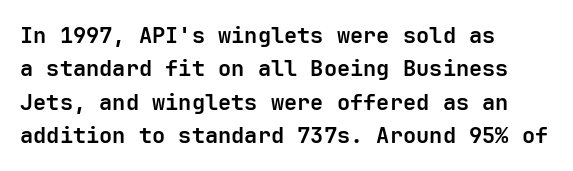
Q: Is the text bold? A: Yes.
Q: Is the text italic (slanted)? A: No, it is upright.
Q: Is the text underlined? A: No.
Q: How is the paragraph aligned? A: Left-aligned.
Q: Is the spacing between letters normal or unusually wide? A: Normal.
Q: Is the spacing between lines tight, normal or loose? A: Normal.
